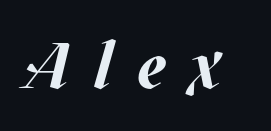
{"italic": "yes", "lean": "right", "slant_degrees": 17, "bold": "yes", "weight": "bold", "width": "normal", "stroke_contrast": "medium", "x_height": "large", "monospaced": "no", "underline": "no", "letter_spacing": "wide", "letter_spacing_em": 0.39, "glyph_px": 64}
